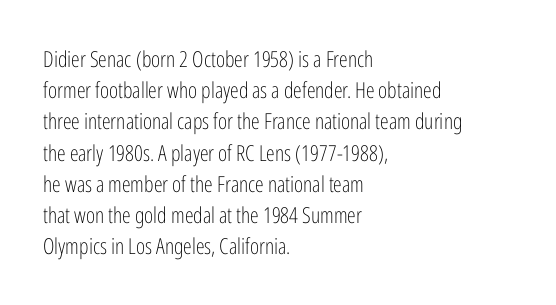
Every row of glyphs begins at an identical x-position on the left. The typesetting does not lean heavy: it is not bold. One glance says typical: line gaps are just what's usual. Underlining? Definitely not there.
